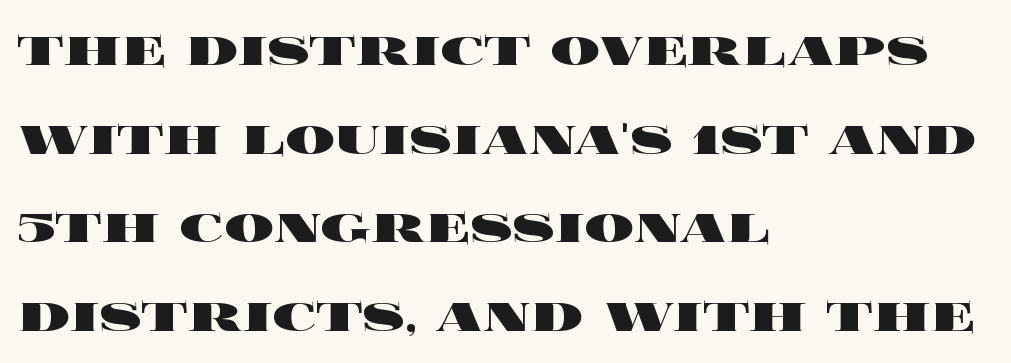
{"italic": "no", "bold": "yes", "weight": "heavy", "width": "wide", "x_height": "large", "monospaced": "no", "underline": "no", "align": "left", "line_spacing": "normal", "line_spacing_ratio": 1.43, "letter_spacing": "normal", "letter_spacing_em": 0.0, "glyph_px": 62}
